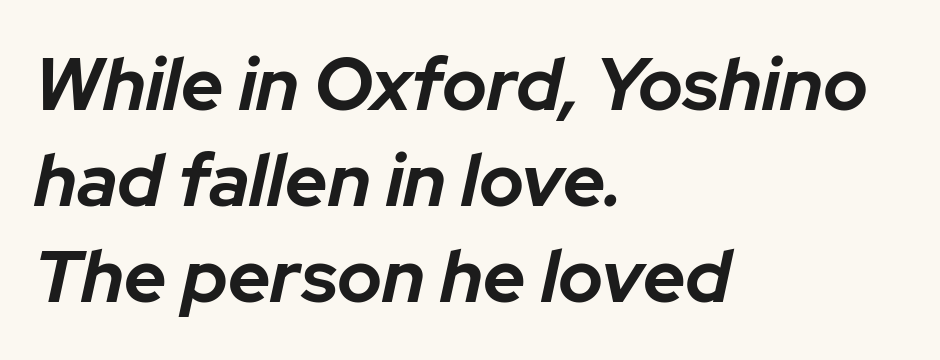
The image shows 74 px bold type, italic (leaning right); set left-aligned, normal line spacing (1.3x), normal letter spacing, not underlined; low stroke contrast and a medium x-height.
